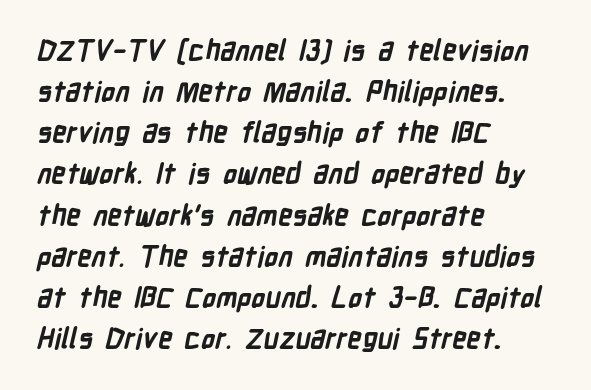
The image shows 28 px bold, condensed sans-serif type; set left-aligned, normal line spacing (1.47x), normal letter spacing, not underlined; low stroke contrast and a medium x-height.
